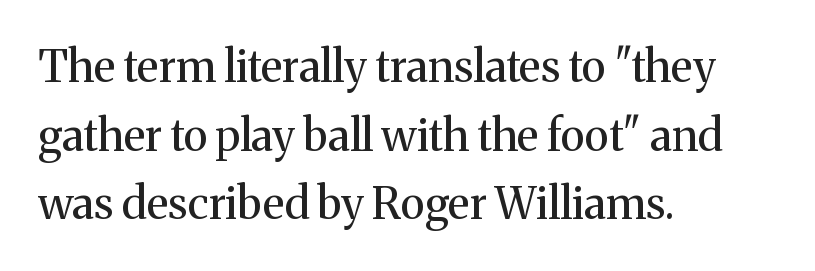
The image shows 44 px regular-weight serif type, upright; set left-aligned, normal line spacing (1.56x), normal letter spacing, not underlined; medium stroke contrast and a medium x-height.
